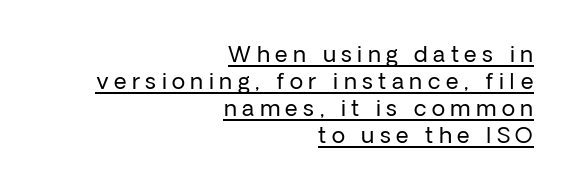
The image shows 22 px text type, upright; set right-aligned, line spacing 1.23x, unusually wide letter spacing (+0.25 em), underlined.
